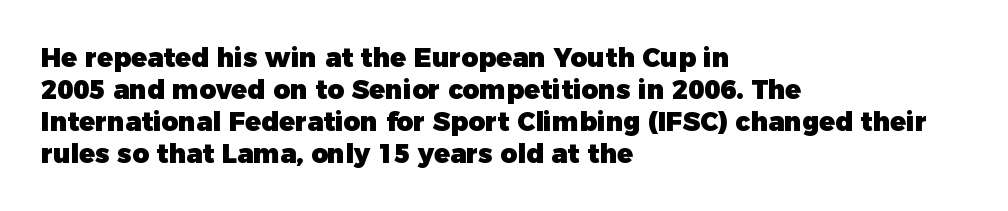
The image shows 26 px bold type, upright; set left-aligned, line spacing 1.23x, normal letter spacing, not underlined.
